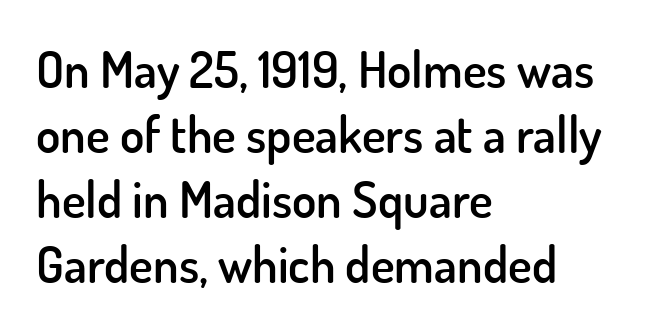
Q: Is the text bold? A: Semi-bold.
Q: Is the text italic (slanted)? A: No, it is upright.
Q: Is the typeface a serif or a sans-serif typeface? A: Sans-serif.
Q: Is the text underlined? A: No.
Q: How is the paragraph aligned? A: Left-aligned.
Q: Is the spacing between letters normal or unusually wide? A: Normal.
Q: Is the spacing between lines tight, normal or loose? A: Normal.
Q: Width (condensed, normal, or wide)? A: Normal.
Q: Stroke contrast? A: Low.
Q: x-height? A: Small.
Q: Monospaced? A: No.
